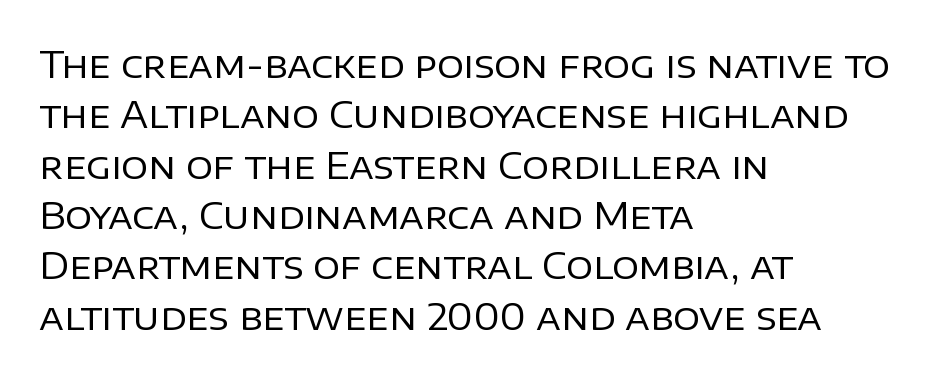
The image shows 37 px regular-weight sans-serif type, upright; set left-aligned, normal line spacing (1.36x), normal letter spacing, not underlined; low stroke contrast and a large x-height.
